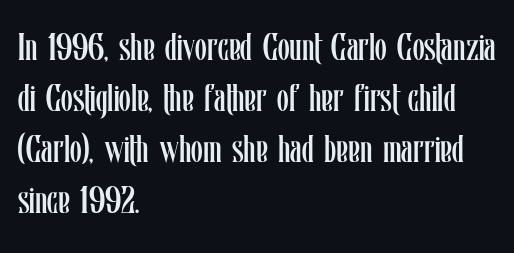
{"italic": "no", "bold": "no", "weight": "regular", "width": "condensed", "stroke_contrast": "low", "x_height": "medium", "monospaced": "no", "underline": "no", "align": "left", "line_spacing": "normal", "line_spacing_ratio": 1.34, "letter_spacing": "normal", "letter_spacing_em": 0.0, "glyph_px": 38}
